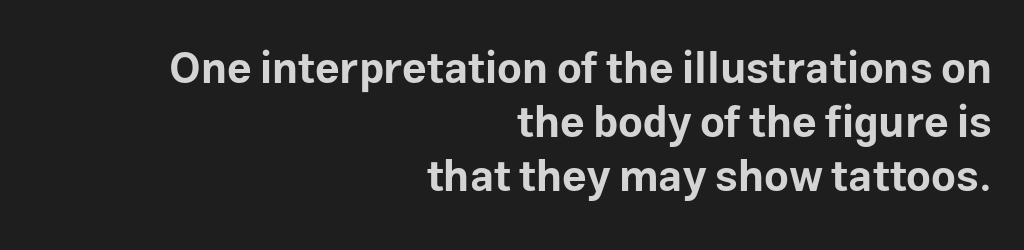
Q: Is the text bold? A: Yes.
Q: Is the text italic (slanted)? A: No, it is upright.
Q: Is the typeface a serif or a sans-serif typeface? A: Sans-serif.
Q: Is the text underlined? A: No.
Q: How is the paragraph aligned? A: Right-aligned.
Q: Is the spacing between letters normal or unusually wide? A: Normal.
Q: Is the spacing between lines tight, normal or loose? A: Normal.
Q: Width (condensed, normal, or wide)? A: Normal.
Q: Stroke contrast? A: Low.
Q: x-height? A: Medium.
Q: Monospaced? A: No.
